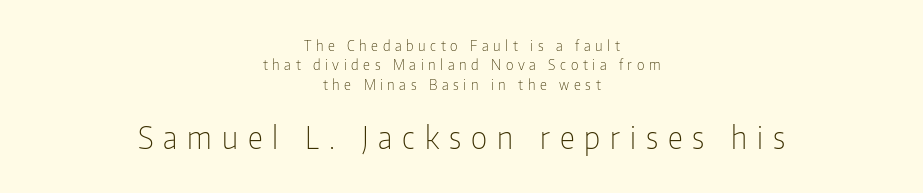
{"serif": "no", "italic": "no", "bold": "no", "weight": "light", "width": "condensed", "stroke_contrast": "low", "x_height": "medium", "monospaced": "no", "underline": "no", "align": "center", "line_spacing": "normal", "line_spacing_ratio": 1.39, "letter_spacing": "wide", "letter_spacing_em": 0.33, "larger_block": "second", "size_ratio": 2.14, "glyph_px": 30}
